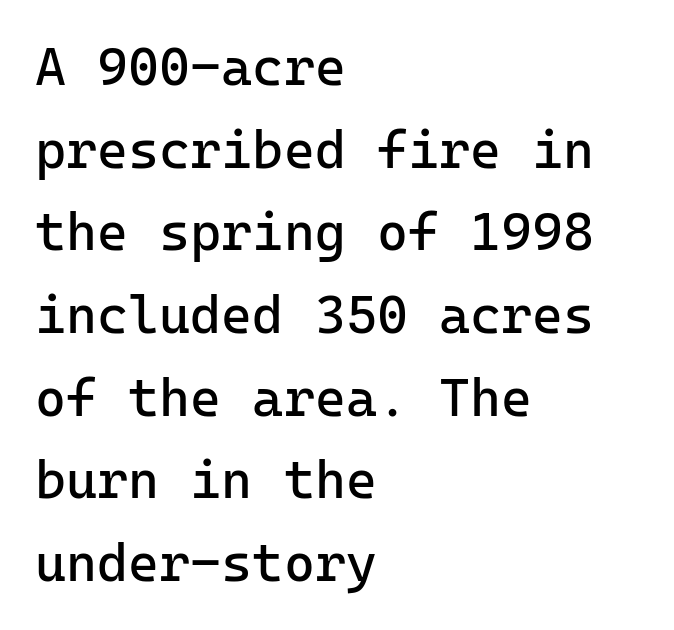
Q: Is the text bold? A: No.
Q: Is the text italic (slanted)? A: No, it is upright.
Q: Is the typeface a serif or a sans-serif typeface? A: Sans-serif.
Q: Is the text underlined? A: No.
Q: How is the paragraph aligned? A: Left-aligned.
Q: Is the spacing between letters normal or unusually wide? A: Normal.
Q: Is the spacing between lines tight, normal or loose? A: Normal.
Q: Width (condensed, normal, or wide)? A: Normal.
Q: Stroke contrast? A: Low.
Q: x-height? A: Medium.
Q: Monospaced? A: Yes.
